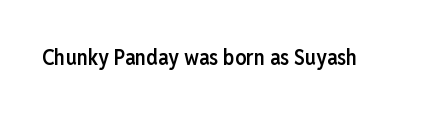
Q: Is the text bold? A: Semi-bold.
Q: Is the text italic (slanted)? A: No, it is upright.
Q: Is the text underlined? A: No.
Q: Is the spacing between letters normal or unusually wide? A: Normal.
